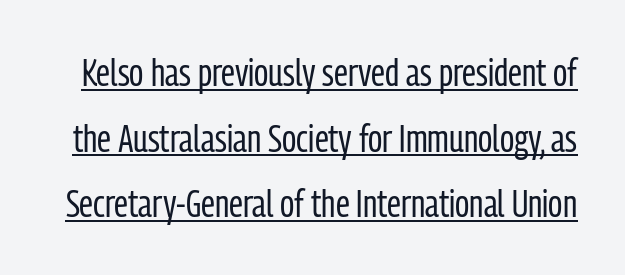
Q: Is the text bold? A: No.
Q: Is the text italic (slanted)? A: No, it is upright.
Q: Is the typeface a serif or a sans-serif typeface? A: Sans-serif.
Q: Is the text underlined? A: Yes.
Q: Is the spacing between letters normal or unusually wide? A: Normal.
Q: Is the spacing between lines tight, normal or loose? A: Normal.
Q: Width (condensed, normal, or wide)? A: Condensed.
Q: Stroke contrast? A: Low.
Q: x-height? A: Medium.
Q: Monospaced? A: No.
